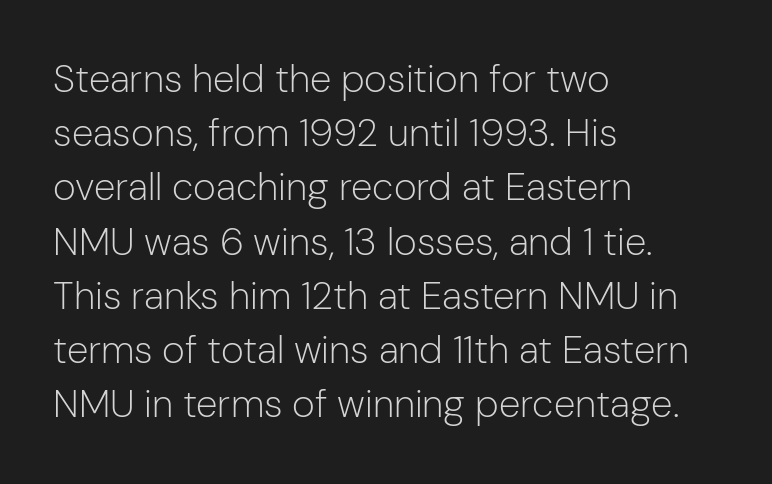
Each stroke keeps to a modest, everyday thickness or less. Left-aligned paragraph, ragged on the right. The leading is moderate, giving the passage an even texture. You can tell it's not italic because the verticals are truly vertical. Caption: standard tracking, unaltered. Words float on clear page, feet unadorned.
